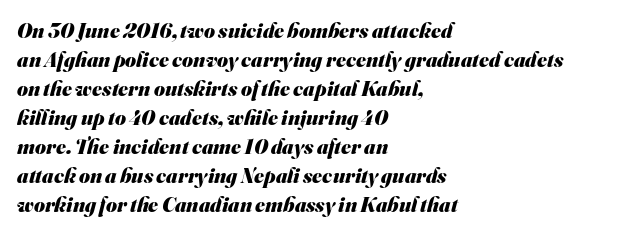
Q: Is the text bold? A: Yes.
Q: Is the text underlined? A: No.
Q: How is the paragraph aligned? A: Left-aligned.
Q: Is the spacing between letters normal or unusually wide? A: Normal.
Q: Is the spacing between lines tight, normal or loose? A: Normal.
